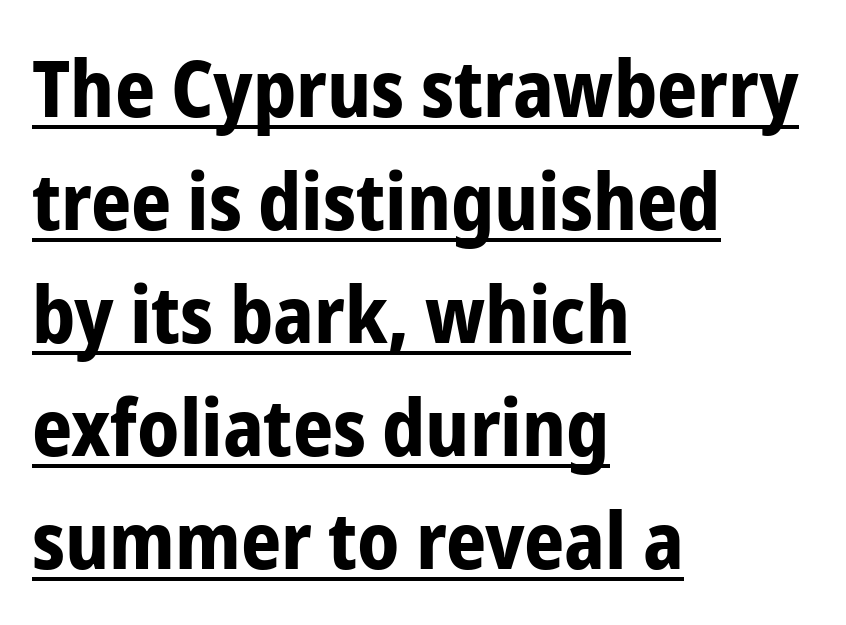
{"serif": "no", "italic": "no", "bold": "yes", "weight": "bold", "width": "condensed", "stroke_contrast": "low", "x_height": "medium", "monospaced": "no", "underline": "yes", "align": "left", "line_spacing": "normal", "line_spacing_ratio": 1.43, "letter_spacing": "normal", "letter_spacing_em": 0.0, "glyph_px": 79}
